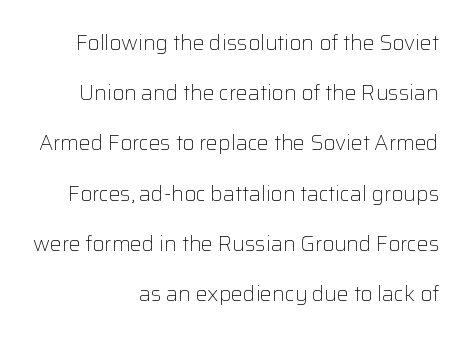
These lines stack with their right ends in a neat column. This sample uses plain, unmodified letter spacing. Descender tails drop into unmarked territory. No extra ink here — the face is not bold. Leading: increased. Does the lettering tilt? It doesn't — this is upright.
